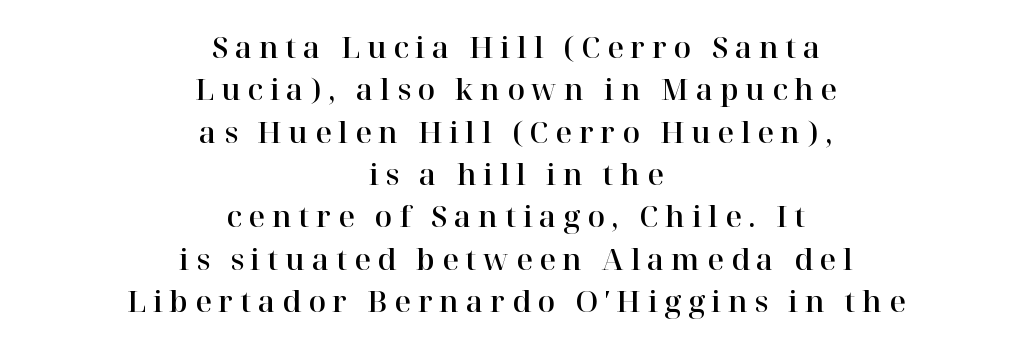
Q: Is the text italic (slanted)? A: No, it is upright.
Q: Is the typeface a serif or a sans-serif typeface? A: Serif.
Q: Is the text underlined? A: No.
Q: How is the paragraph aligned? A: Centered.
Q: Is the spacing between letters normal or unusually wide? A: Unusually wide.
Q: Is the spacing between lines tight, normal or loose? A: Normal.
Q: Width (condensed, normal, or wide)? A: Normal.
Q: Stroke contrast? A: High.
Q: x-height? A: Medium.
Q: Monospaced? A: No.
